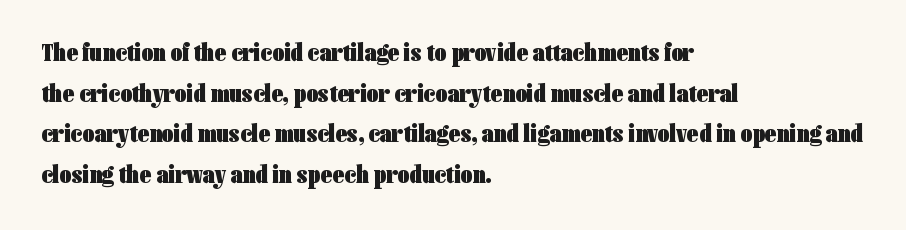
{"italic": "no", "bold": "yes", "underline": "no", "align": "left", "line_spacing": "normal", "line_spacing_ratio": 1.56, "letter_spacing": "normal", "letter_spacing_em": 0.0, "glyph_px": 26}
